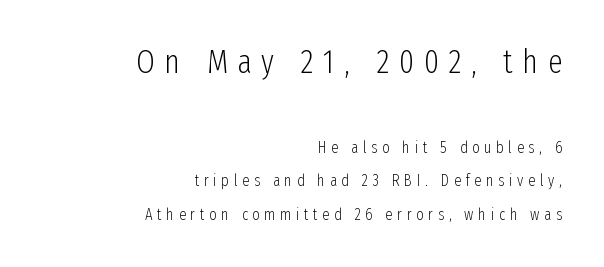
Q: Is the text bold? A: No.
Q: Is the text italic (slanted)? A: No, it is upright.
Q: Is the typeface a serif or a sans-serif typeface? A: Sans-serif.
Q: Is the text underlined? A: No.
Q: How is the paragraph aligned? A: Right-aligned.
Q: Is the spacing between letters normal or unusually wide? A: Unusually wide.
Q: Is the spacing between lines tight, normal or loose? A: Loose.
Q: Which block of text is set in a larger size, the first (top) or the second (bottom)? A: The first (top) one.
Q: Width (condensed, normal, or wide)? A: Condensed.
Q: Stroke contrast? A: Low.
Q: x-height? A: Medium.
Q: Monospaced? A: No.
